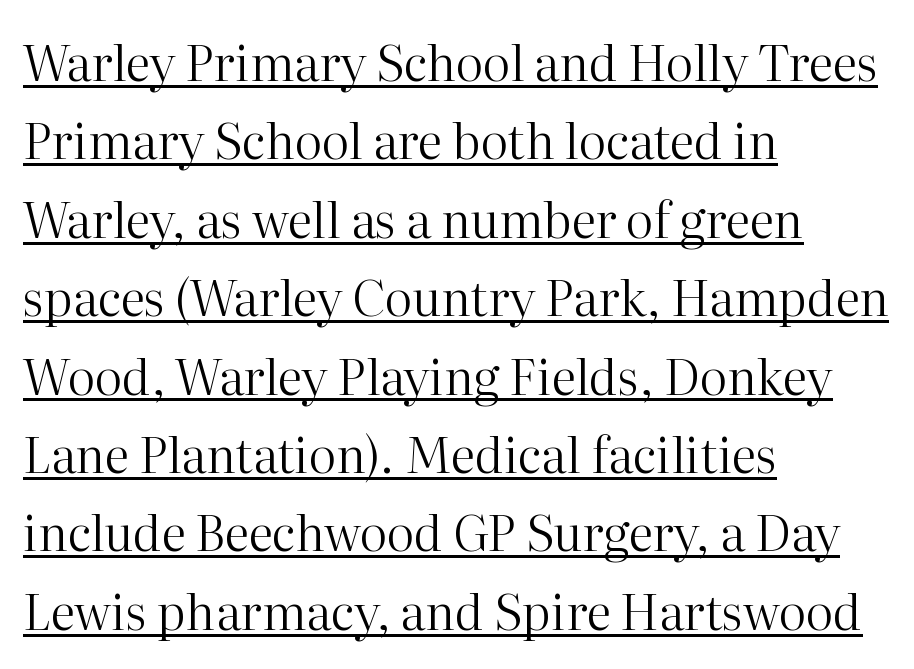
Q: Is the text bold? A: No.
Q: Is the text italic (slanted)? A: No, it is upright.
Q: Is the typeface a serif or a sans-serif typeface? A: Serif.
Q: Is the text underlined? A: Yes.
Q: How is the paragraph aligned? A: Left-aligned.
Q: Is the spacing between letters normal or unusually wide? A: Normal.
Q: Is the spacing between lines tight, normal or loose? A: Normal.
Q: Width (condensed, normal, or wide)? A: Normal.
Q: Stroke contrast? A: High.
Q: x-height? A: Medium.
Q: Monospaced? A: No.
